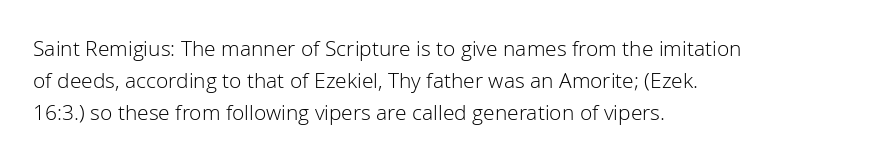
{"italic": "no", "bold": "no", "underline": "no", "align": "left", "line_spacing": "normal", "line_spacing_ratio": 1.52, "letter_spacing": "normal", "letter_spacing_em": 0.0, "glyph_px": 21}
